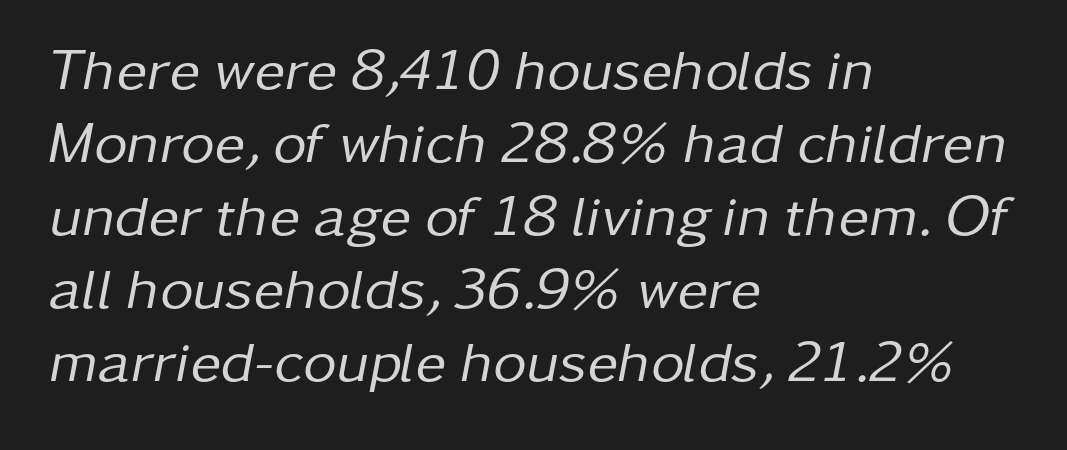
{"italic": "yes", "lean": "right", "slant_degrees": 11, "bold": "no", "weight": "regular", "width": "normal", "stroke_contrast": "low", "x_height": "medium", "monospaced": "no", "underline": "no", "align": "left", "line_spacing": "normal", "line_spacing_ratio": 1.26, "letter_spacing": "normal", "letter_spacing_em": 0.0, "glyph_px": 58}
